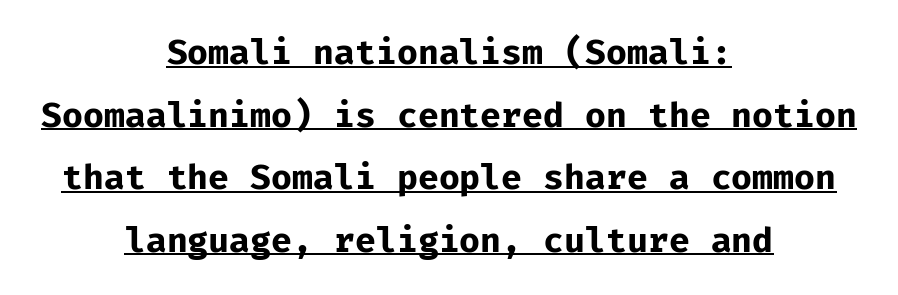
{"serif": "no", "italic": "no", "bold": "yes", "weight": "bold", "width": "normal", "stroke_contrast": "low", "x_height": "medium", "monospaced": "yes", "underline": "yes", "align": "center", "line_spacing_ratio": 1.84, "letter_spacing": "normal", "letter_spacing_em": 0.0, "glyph_px": 34}
